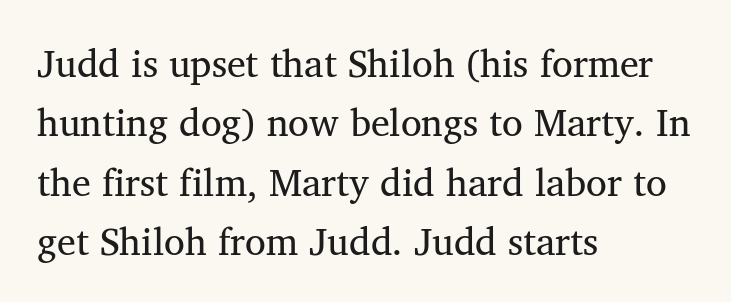
The typesetter chose a ragged-right arrangement here. Bare-footed words on every line. The rendering shows small feet on the letterforms — a serif design. Regular leading.
